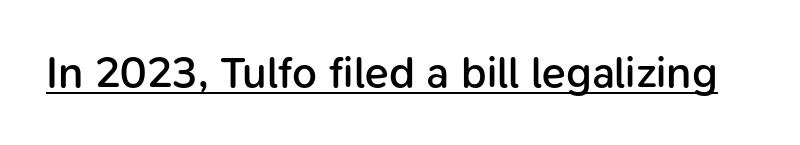
Notice how a bar underscores the lettering throughout. These lines are composed in type without serifs. Unlike italic type, these characters show no tilt at all. Bold? Not quite — semibold, heavier than regular but stopping short. The type is set solid horizontally, with unmodified tracking. The letters advance in unequal steps, a hallmark of proportional type.
